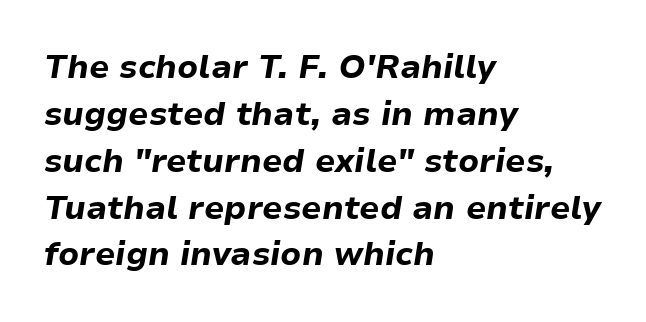
Students, this is bold: see how much ink each stroke carries. The rendering uses a moderate line-height, typical for paragraphs. Clear beneath every line of the passage. This sample uses plain, unmodified letter spacing. Emphasis-style slanted type is in use. The setting favours the left margin, as ordinary paragraphs usually do.
